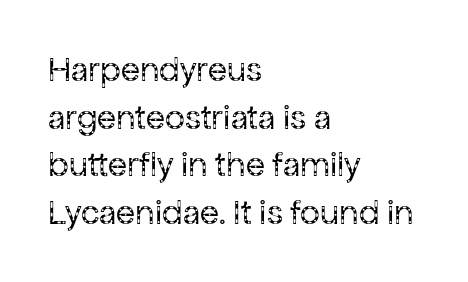
The passage shown is not underscored anywhere. Is the letter spacing exaggerated? No — it looks like the ordinary default. The face used here is proportionally spaced, like ordinary book or web type. Stems and bowls with no extra thickness — not bold.
